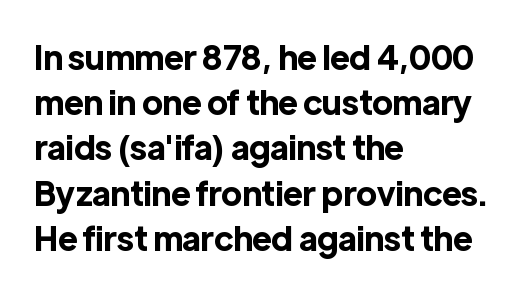
{"serif": "no", "italic": "no", "bold": "yes", "weight": "bold", "width": "normal", "x_height": "medium", "monospaced": "no", "underline": "no", "align": "left", "line_spacing": "normal", "line_spacing_ratio": 1.37, "letter_spacing": "normal", "letter_spacing_em": 0.0, "glyph_px": 33}
